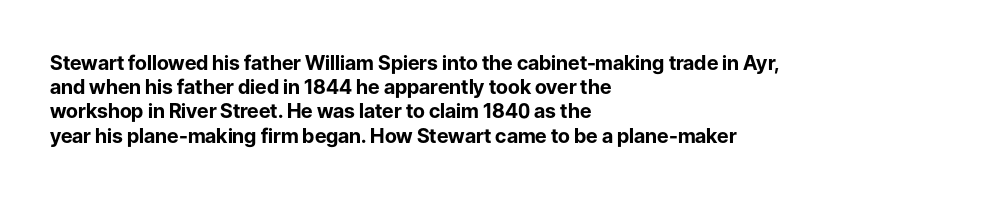
Q: Is the text bold? A: Yes.
Q: Is the text italic (slanted)? A: No, it is upright.
Q: Is the text underlined? A: No.
Q: How is the paragraph aligned? A: Left-aligned.
Q: Is the spacing between letters normal or unusually wide? A: Normal.
